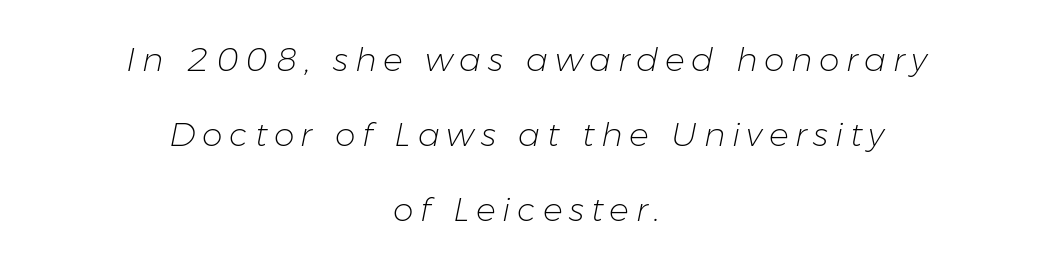
Q: Is the text bold? A: No.
Q: Is the text italic (slanted)? A: Yes, it leans right by about 11 degrees.
Q: Is the text underlined? A: No.
Q: How is the paragraph aligned? A: Centered.
Q: Is the spacing between letters normal or unusually wide? A: Unusually wide.
Q: Is the spacing between lines tight, normal or loose? A: Loose.
Q: Width (condensed, normal, or wide)? A: Normal.
Q: Stroke contrast? A: Low.
Q: x-height? A: Medium.
Q: Monospaced? A: No.
